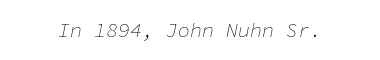
No heavy texture on the line: the type isn't bold. Words appear dense and cohesive because spacing is normal. The foot of each line stays bare and open. Does the lettering tilt? It does — this is italic.
